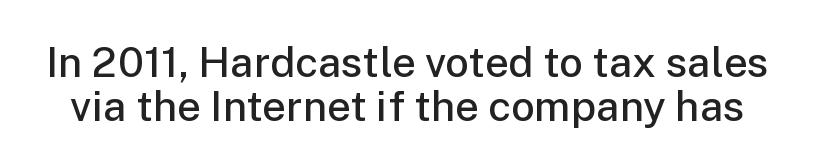
The image shows 42 px semibold sans-serif type, upright; set tight line spacing (1.04x), normal letter spacing, not underlined; low stroke contrast and a medium x-height.
